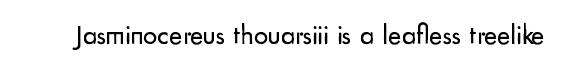
Is the type heavy? It reads as light-to-regular instead. These lines were composed using upright roman letters. Descenders hang freely into open space. Serifs: no, the terminals of the letterforms are clean.
